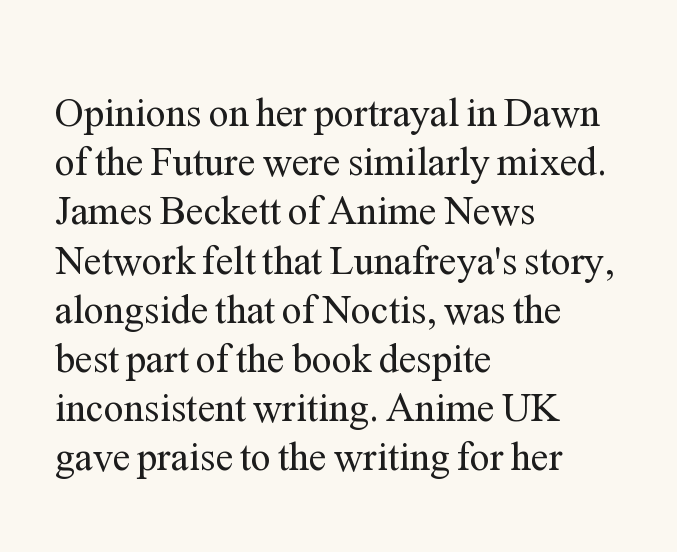
Q: Is the text bold? A: No.
Q: Is the text italic (slanted)? A: No, it is upright.
Q: Is the typeface a serif or a sans-serif typeface? A: Serif.
Q: Is the text underlined? A: No.
Q: How is the paragraph aligned? A: Left-aligned.
Q: Is the spacing between letters normal or unusually wide? A: Normal.
Q: Width (condensed, normal, or wide)? A: Normal.
Q: Stroke contrast? A: Medium.
Q: x-height? A: Medium.
Q: Monospaced? A: No.
